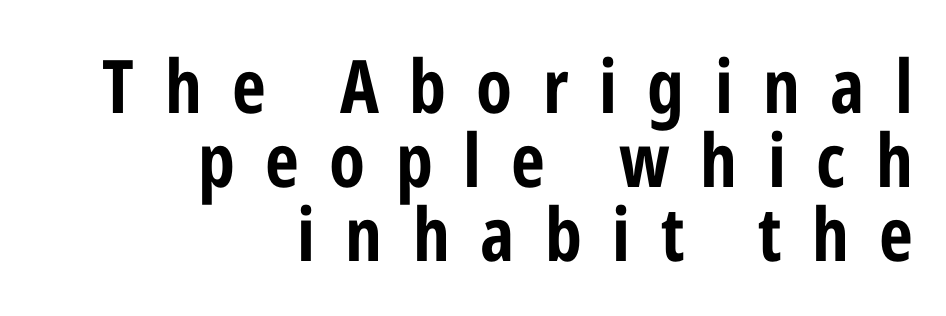
{"serif": "no", "italic": "no", "bold": "yes", "weight": "bold", "width": "condensed", "stroke_contrast": "low", "x_height": "medium", "monospaced": "no", "underline": "no", "align": "right", "line_spacing": "tight", "line_spacing_ratio": 1.0, "letter_spacing": "wide", "letter_spacing_em": 0.41, "glyph_px": 74}
